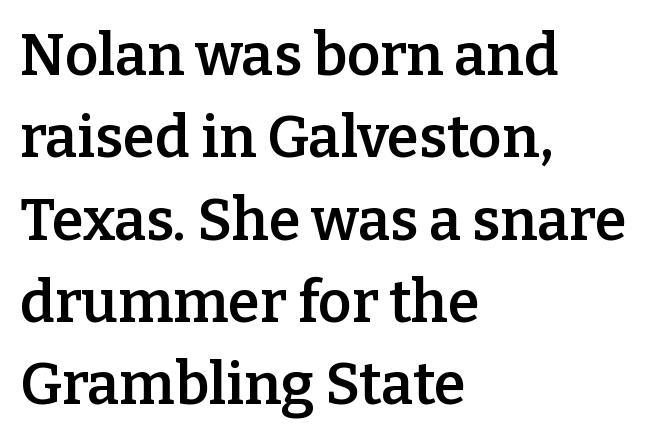
Q: Is the text bold? A: Semi-bold.
Q: Is the text italic (slanted)? A: No, it is upright.
Q: Is the typeface a serif or a sans-serif typeface? A: Serif.
Q: Is the text underlined? A: No.
Q: How is the paragraph aligned? A: Left-aligned.
Q: Is the spacing between letters normal or unusually wide? A: Normal.
Q: Is the spacing between lines tight, normal or loose? A: Normal.
Q: Width (condensed, normal, or wide)? A: Normal.
Q: Stroke contrast? A: Low.
Q: x-height? A: Medium.
Q: Monospaced? A: No.
